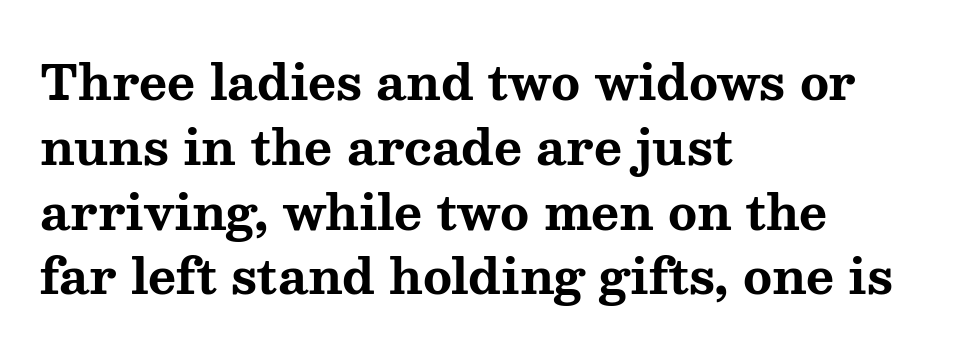
Q: Is the text bold? A: Yes.
Q: Is the text italic (slanted)? A: No, it is upright.
Q: Is the typeface a serif or a sans-serif typeface? A: Serif.
Q: Is the text underlined? A: No.
Q: How is the paragraph aligned? A: Left-aligned.
Q: Is the spacing between letters normal or unusually wide? A: Normal.
Q: Is the spacing between lines tight, normal or loose? A: Normal.
Q: Width (condensed, normal, or wide)? A: Wide.
Q: Stroke contrast? A: Medium.
Q: x-height? A: Medium.
Q: Monospaced? A: No.
